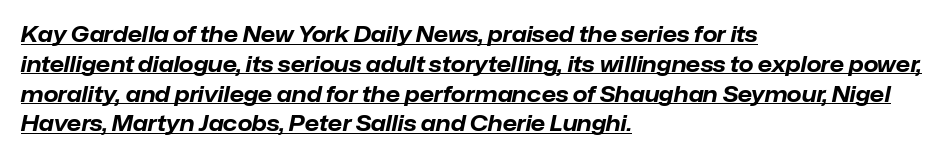
The image shows 21 px bold type, italic (leaning right); set left-aligned, normal line spacing (1.42x), normal letter spacing, underlined.
